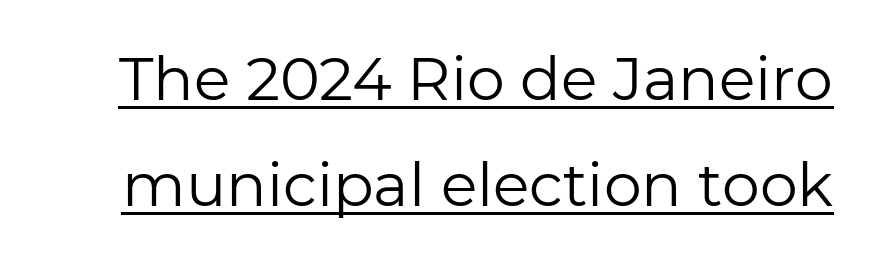
The image shows 60 px regular-weight sans-serif type, upright; set line spacing 1.76x, normal letter spacing, underlined; low stroke contrast and a medium x-height.
